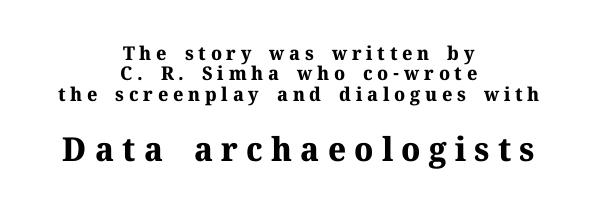
{"serif": "yes", "italic": "no", "bold": "yes", "weight": "bold", "width": "normal", "stroke_contrast": "medium", "x_height": "medium", "monospaced": "no", "underline": "no", "align": "center", "line_spacing": "tight", "line_spacing_ratio": 1.07, "letter_spacing": "wide", "letter_spacing_em": 0.25, "larger_block": "second", "size_ratio": 1.74, "glyph_px": 33}
